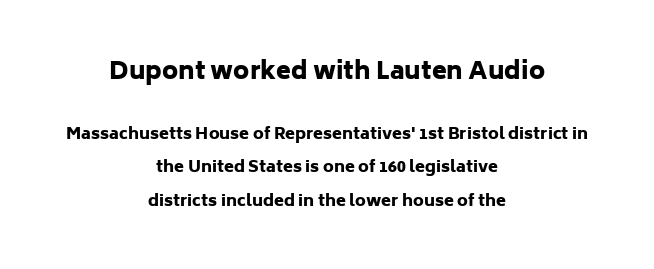
Every stem runs plumb, perpendicular to the baseline. Casual observation: everything's sitting right in the middle. Check under the words: just untouched page. Size contrast runs from large at the top to small at the bottom.
